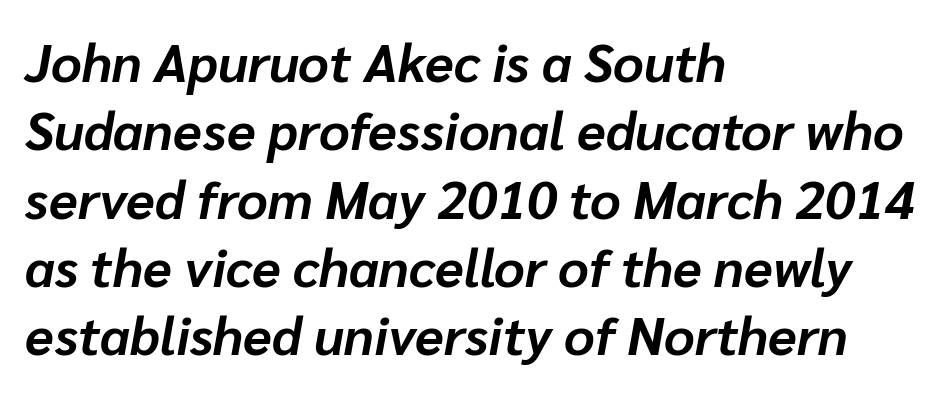
The image shows 53 px bold type, italic (leaning right); set left-aligned, normal line spacing (1.29x), normal letter spacing, not underlined; low stroke contrast and a medium x-height.
